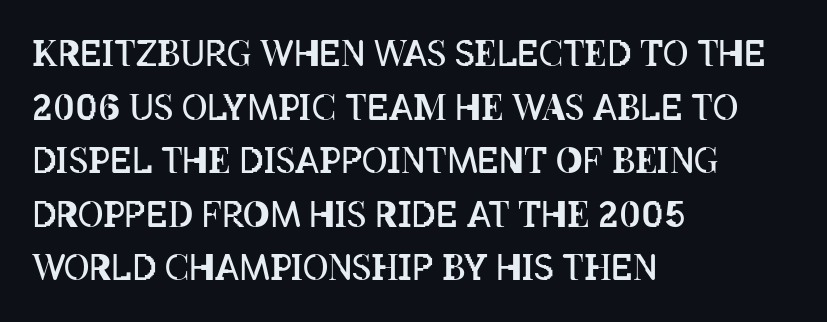
Stroke mass is kept to a normal reading level or below. This sample has the flowing, uneven cadence of proportional lettering. Interline gaps are of average width in this sample. Is the block centered? No — it sits flush against the left margin. Tracking here is standard; glyphs follow each other at the usual distance. Do the letters lean? They stand straight.
